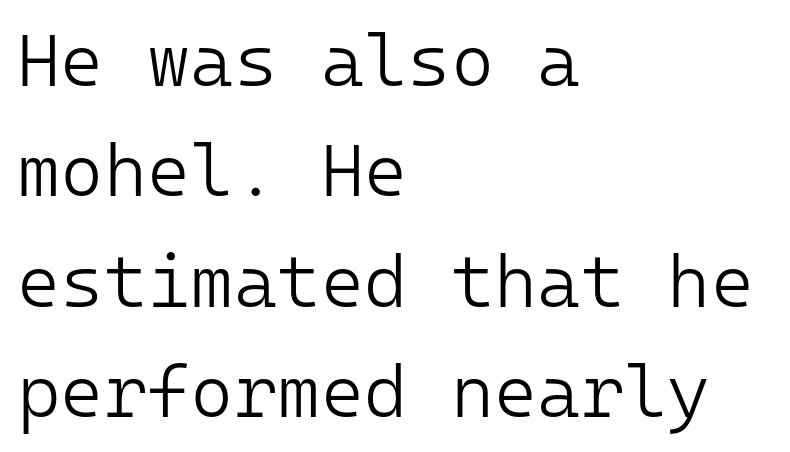
{"serif": "no", "italic": "no", "bold": "no", "weight": "light", "width": "normal", "stroke_contrast": "low", "x_height": "medium", "monospaced": "yes", "underline": "no", "align": "left", "line_spacing": "normal", "line_spacing_ratio": 1.49, "letter_spacing": "normal", "letter_spacing_em": 0.0, "glyph_px": 74}
